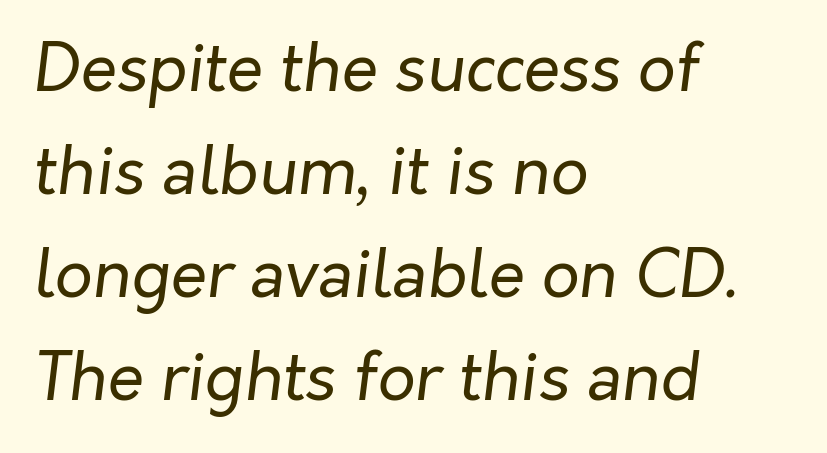
Q: Is the text bold? A: No.
Q: Is the text italic (slanted)? A: Yes, it leans right by about 7 degrees.
Q: Is the text underlined? A: No.
Q: How is the paragraph aligned? A: Left-aligned.
Q: Is the spacing between letters normal or unusually wide? A: Normal.
Q: Is the spacing between lines tight, normal or loose? A: Normal.
Q: Width (condensed, normal, or wide)? A: Normal.
Q: Stroke contrast? A: Low.
Q: x-height? A: Medium.
Q: Monospaced? A: No.
